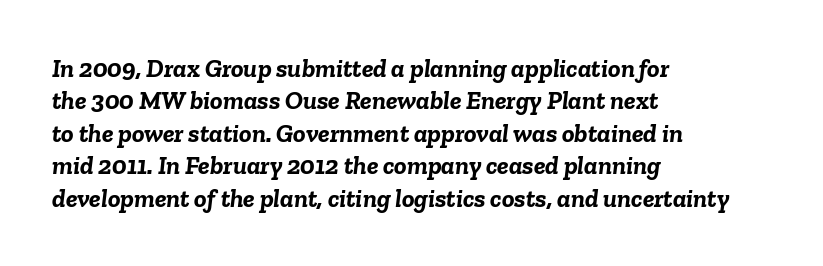
{"italic": "yes", "lean": "right", "slant_degrees": 6, "bold": "yes", "underline": "no", "align": "left", "line_spacing": "normal", "line_spacing_ratio": 1.25, "letter_spacing": "normal", "letter_spacing_em": 0.0, "glyph_px": 26}
